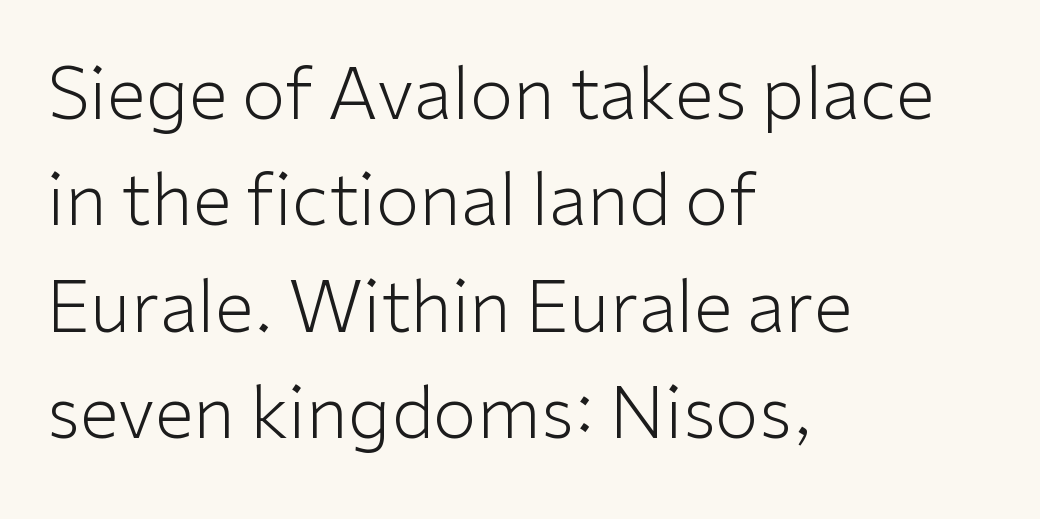
Characters follow at the spacing the type designer built in. A roman cut, with each character standing at attention. The text was rendered using a sans face with plain stroke endings. Proportional: the letters do not fall into vertical columns.
